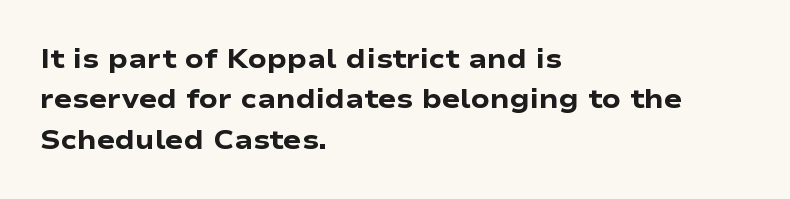
The image shows 27 px bold type, upright; set left-aligned, normal line spacing (1.5x), normal letter spacing, not underlined.
